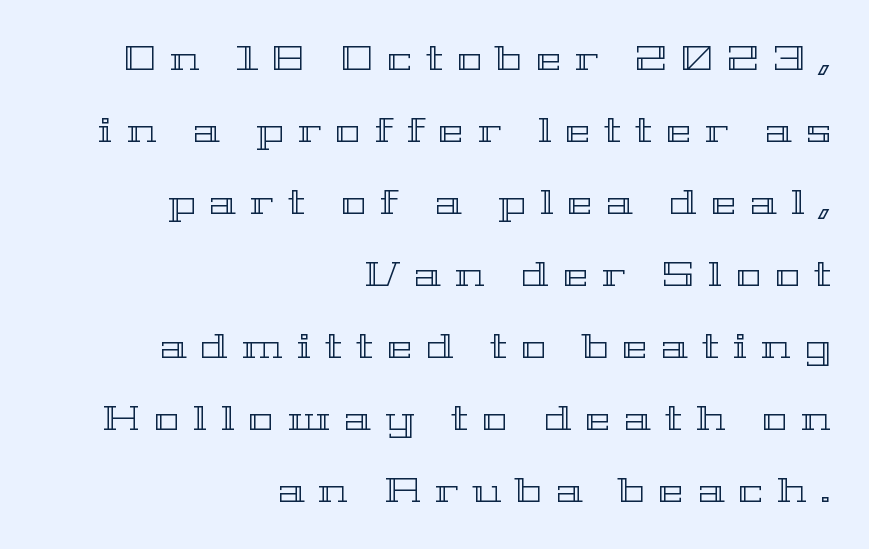
The image shows 34 px wide type, upright; set right-aligned, loose line spacing (2.12x), unusually wide letter spacing (+0.41 em), not underlined; a medium x-height.
